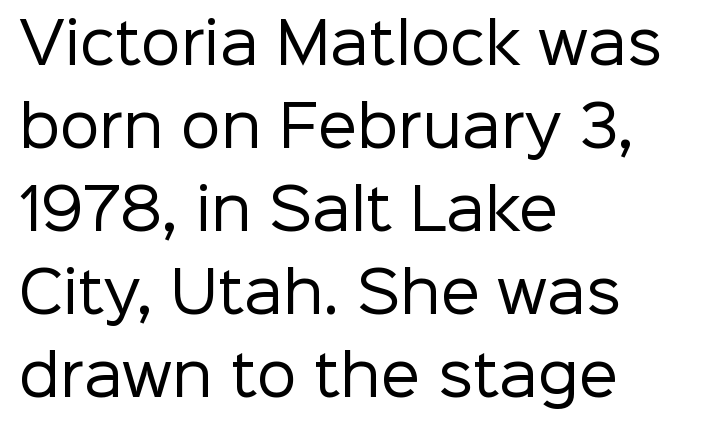
Q: Is the text bold? A: No.
Q: Is the text italic (slanted)? A: No, it is upright.
Q: Is the typeface a serif or a sans-serif typeface? A: Sans-serif.
Q: Is the text underlined? A: No.
Q: How is the paragraph aligned? A: Left-aligned.
Q: Is the spacing between letters normal or unusually wide? A: Normal.
Q: Is the spacing between lines tight, normal or loose? A: Normal.
Q: Width (condensed, normal, or wide)? A: Normal.
Q: Stroke contrast? A: Low.
Q: x-height? A: Medium.
Q: Monospaced? A: No.
